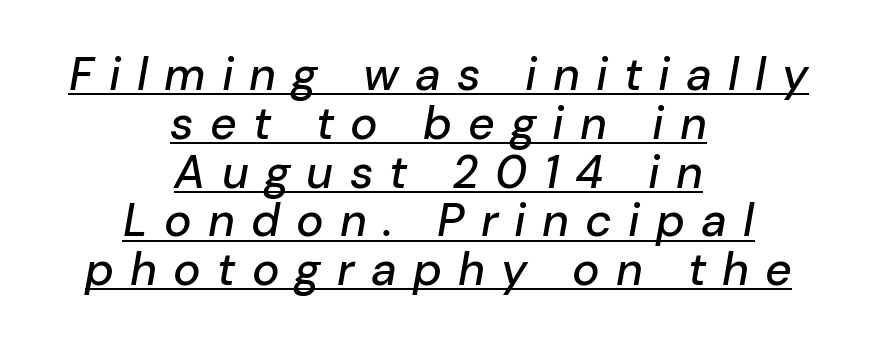
The image shows 46 px text type, italic (leaning right); set centered, tight line spacing (1.06x), unusually wide letter spacing (+0.35 em), underlined; low stroke contrast and a medium x-height.
